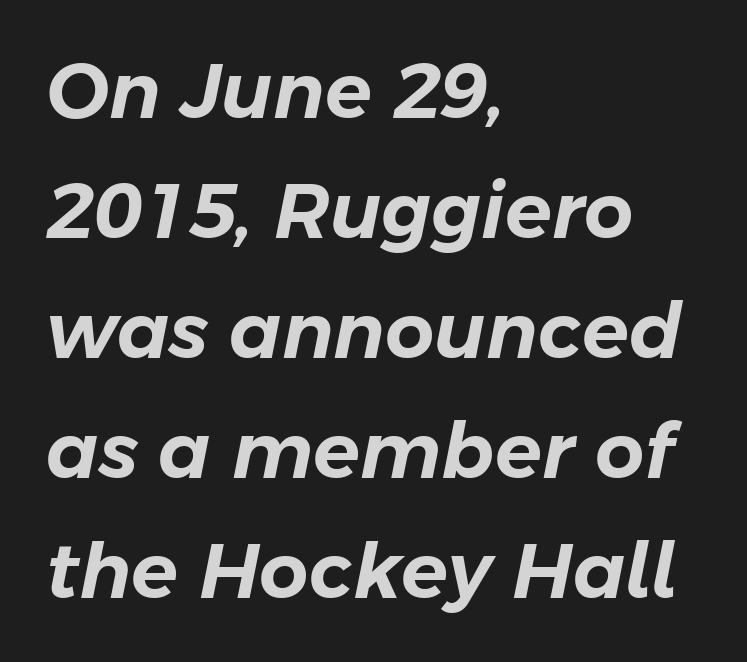
{"italic": "yes", "lean": "right", "slant_degrees": 11, "width": "normal", "stroke_contrast": "low", "x_height": "medium", "monospaced": "no", "underline": "no", "align": "left", "line_spacing": "normal", "line_spacing_ratio": 1.56, "letter_spacing": "normal", "letter_spacing_em": 0.0, "glyph_px": 77}
